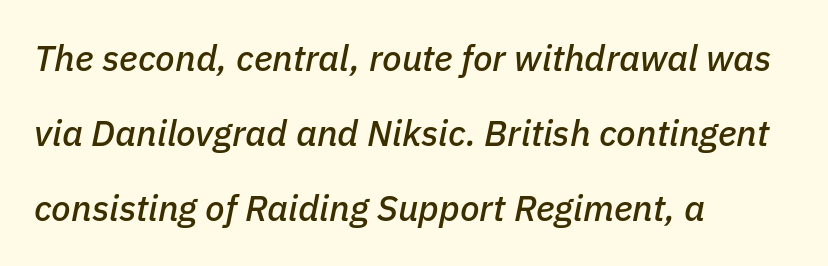
The image shows 36 px text type, italic (leaning right); set left-aligned, loose line spacing (2.09x), normal letter spacing, not underlined; low stroke contrast and a medium x-height.
